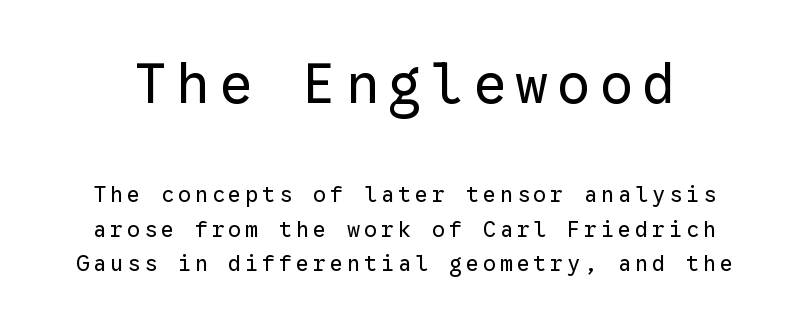
{"serif": "no", "italic": "no", "bold": "no", "weight": "regular", "width": "normal", "stroke_contrast": "low", "x_height": "medium", "monospaced": "yes", "underline": "no", "line_spacing": "normal", "line_spacing_ratio": 1.58, "larger_block": "first", "size_ratio": 2.5, "glyph_px": 55}
